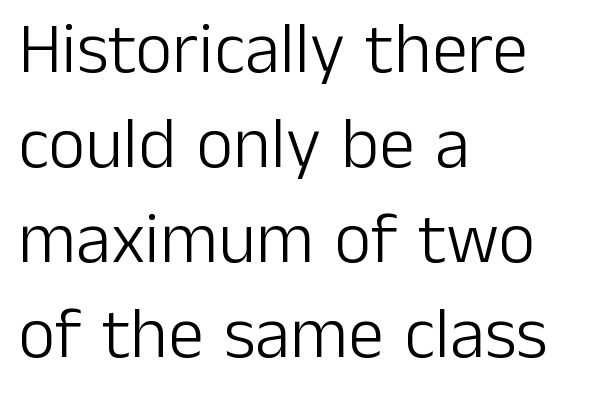
Q: Is the text bold? A: No.
Q: Is the text italic (slanted)? A: No, it is upright.
Q: Is the typeface a serif or a sans-serif typeface? A: Sans-serif.
Q: Is the text underlined? A: No.
Q: How is the paragraph aligned? A: Left-aligned.
Q: Is the spacing between letters normal or unusually wide? A: Normal.
Q: Is the spacing between lines tight, normal or loose? A: Normal.
Q: Width (condensed, normal, or wide)? A: Normal.
Q: Stroke contrast? A: Low.
Q: x-height? A: Medium.
Q: Monospaced? A: No.
